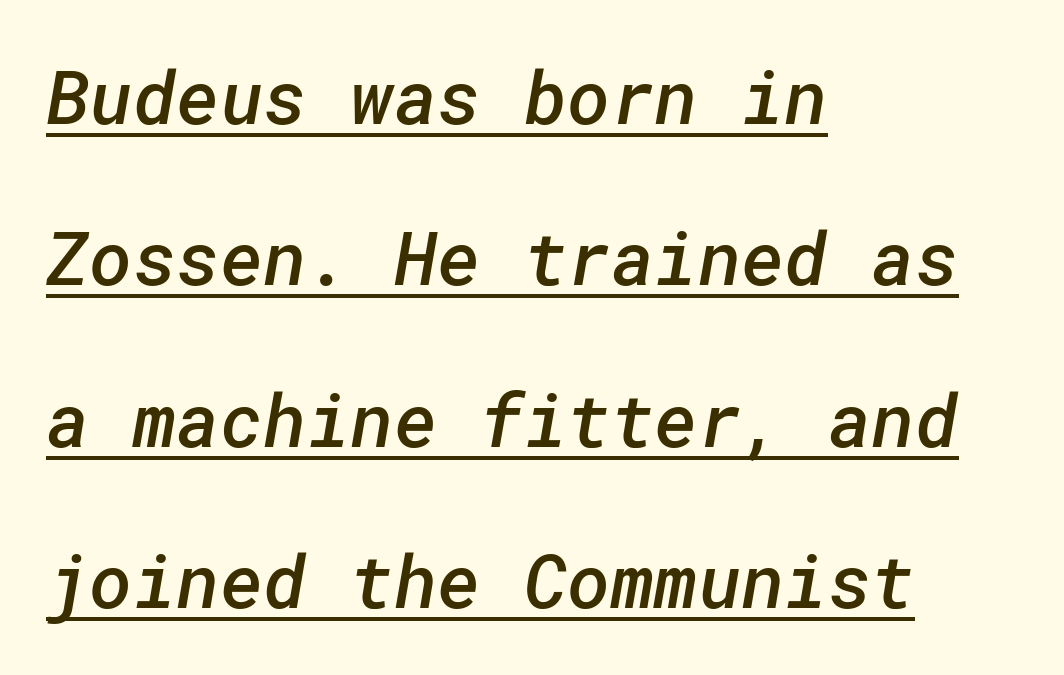
The image shows 74 px semibold sans-serif type; set left-aligned, loose line spacing (2.18x), normal letter spacing, underlined; low stroke contrast and a medium x-height.
